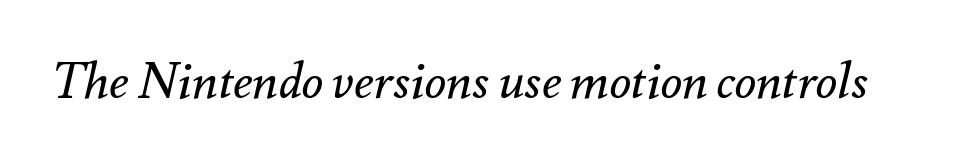
The image shows 50 px regular-weight type, italic (leaning right); set normal letter spacing, not underlined; medium stroke contrast and a small x-height.
